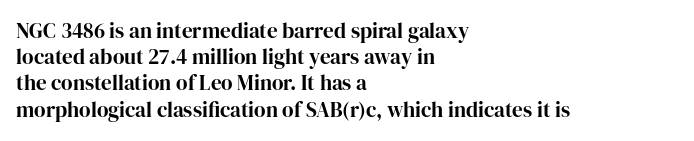
{"italic": "no", "bold": "yes", "underline": "no", "align": "left", "line_spacing": "normal", "line_spacing_ratio": 1.25, "letter_spacing": "normal", "letter_spacing_em": 0.0, "glyph_px": 21}
